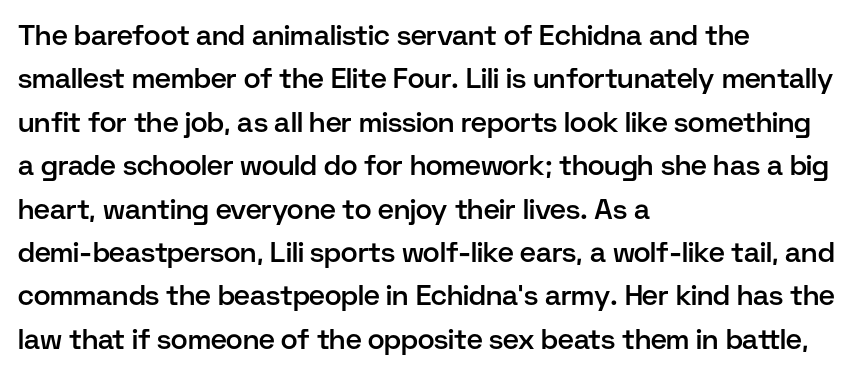
The image shows 28 px semibold sans-serif type, upright; set left-aligned, normal line spacing (1.55x), normal letter spacing, not underlined; low stroke contrast and a medium x-height.
